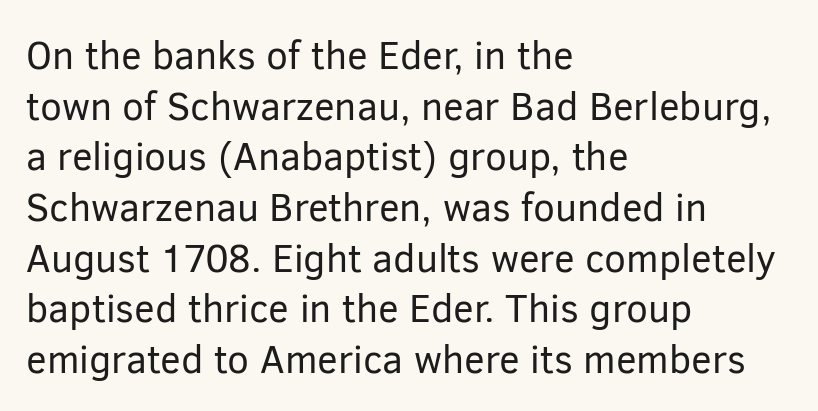
The image shows 39 px regular-weight sans-serif type, upright; set left-aligned, normal line spacing (1.3x), normal letter spacing, not underlined; low stroke contrast and a medium x-height.
